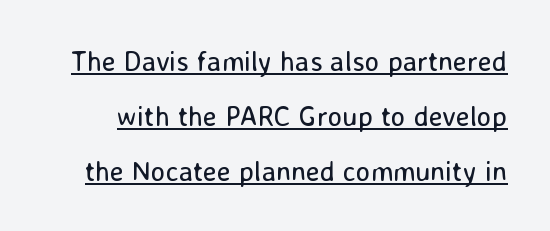
Does the lettering tilt? It doesn't — this is upright. Is there an underline? Yes — a line sits under the letters. Grotesque or geometric, the face here clearly has no serifs. Reading down the column, the eye jumps a long way to each next line. Compared with typical body copy, the letter spacing here is the same.
